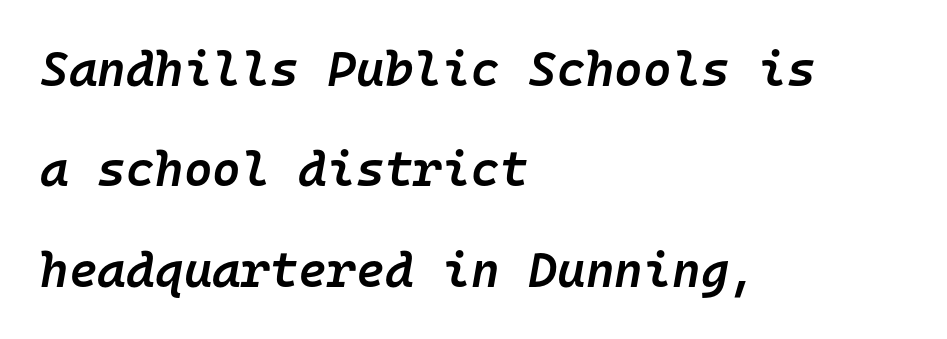
The image shows 49 px semibold type, italic (leaning right), monospaced; set left-aligned, loose line spacing (2.05x), normal letter spacing, not underlined; low stroke contrast and a medium x-height.
